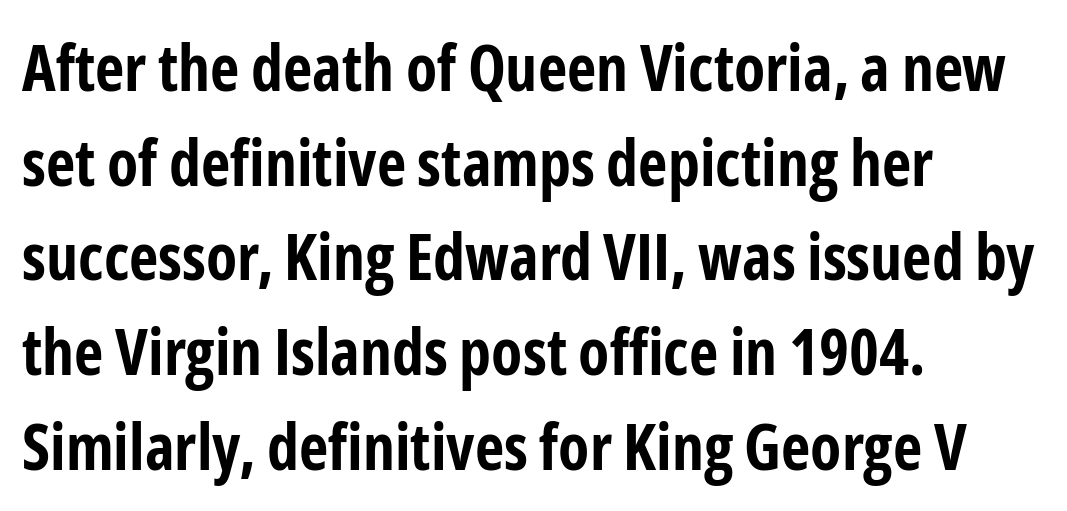
Q: Is the text bold? A: Yes.
Q: Is the text italic (slanted)? A: No, it is upright.
Q: Is the typeface a serif or a sans-serif typeface? A: Sans-serif.
Q: Is the text underlined? A: No.
Q: How is the paragraph aligned? A: Left-aligned.
Q: Is the spacing between letters normal or unusually wide? A: Normal.
Q: Is the spacing between lines tight, normal or loose? A: Normal.
Q: Width (condensed, normal, or wide)? A: Condensed.
Q: Stroke contrast? A: Low.
Q: x-height? A: Medium.
Q: Monospaced? A: No.
